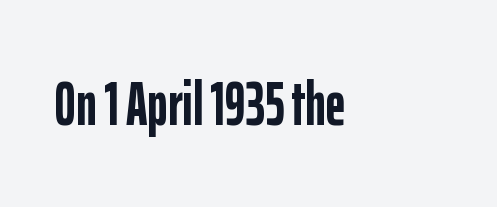
Q: Is the text bold? A: Yes.
Q: Is the text italic (slanted)? A: No, it is upright.
Q: Is the typeface a serif or a sans-serif typeface? A: Sans-serif.
Q: Is the text underlined? A: No.
Q: How is the paragraph aligned? A: Left-aligned.
Q: Is the spacing between letters normal or unusually wide? A: Normal.
Q: Width (condensed, normal, or wide)? A: Condensed.
Q: Stroke contrast? A: Low.
Q: x-height? A: Medium.
Q: Monospaced? A: No.
